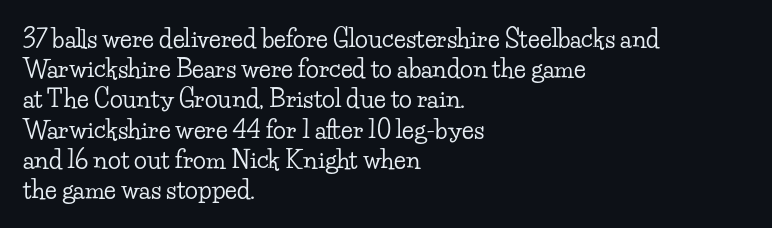
The image shows 24 px text type, upright; set left-aligned, normal line spacing (1.26x), normal letter spacing, not underlined.
